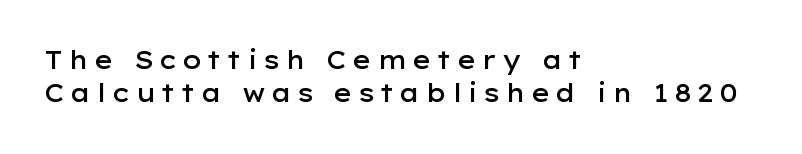
The image shows 25 px text type, upright; set left-aligned, normal line spacing (1.34x), unusually wide letter spacing (+0.2 em), not underlined.
